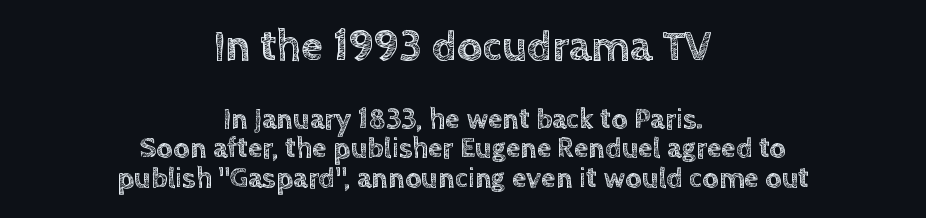
You could barely slide anything between these rows. Every stem runs plumb, perpendicular to the baseline. Block one is the big one; block two sits smaller underneath. Is this a fixed-width face? No — the glyphs have proportional, varying widths. If you folded the block vertically in half, each line would mirror itself in length.
